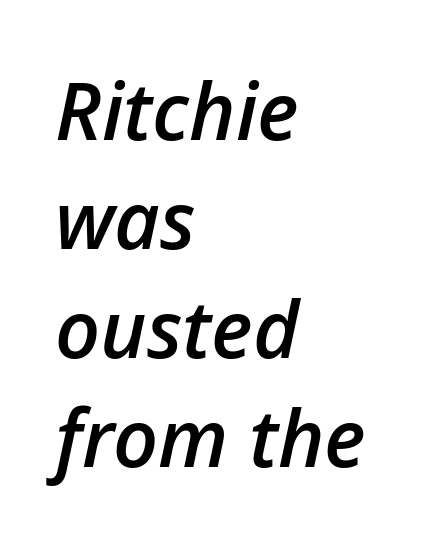
The image shows 79 px semibold type, italic (leaning right); set left-aligned, normal line spacing (1.38x), normal letter spacing, not underlined; low stroke contrast and a medium x-height.
